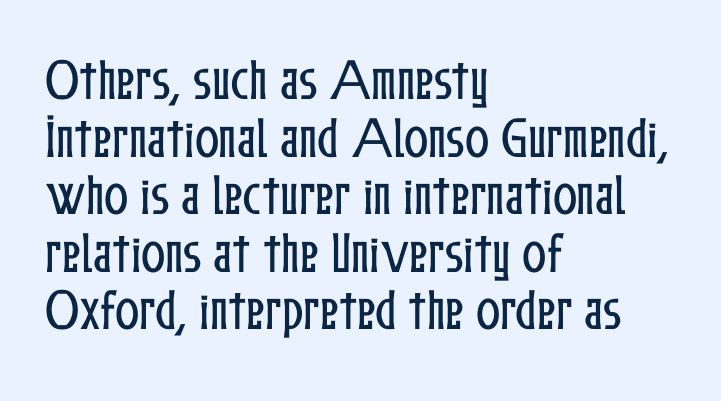
Q: Is the text italic (slanted)? A: No, it is upright.
Q: Is the text underlined? A: No.
Q: How is the paragraph aligned? A: Left-aligned.
Q: Is the spacing between letters normal or unusually wide? A: Normal.
Q: Is the spacing between lines tight, normal or loose? A: Normal.
Q: Width (condensed, normal, or wide)? A: Condensed.
Q: Stroke contrast? A: Low.
Q: x-height? A: Medium.
Q: Monospaced? A: No.
